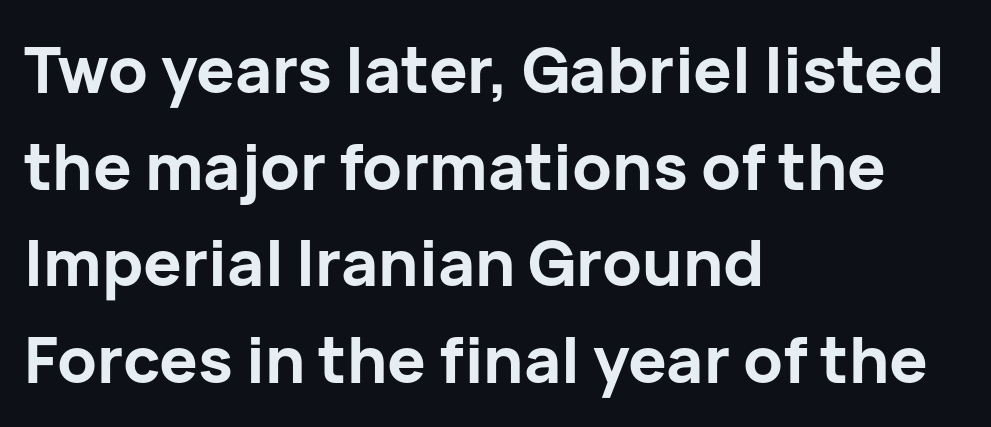
{"serif": "no", "italic": "no", "bold": "yes", "weight": "bold", "width": "normal", "stroke_contrast": "low", "x_height": "medium", "monospaced": "no", "underline": "no", "align": "left", "line_spacing": "normal", "line_spacing_ratio": 1.51, "letter_spacing": "normal", "letter_spacing_em": 0.0, "glyph_px": 64}
